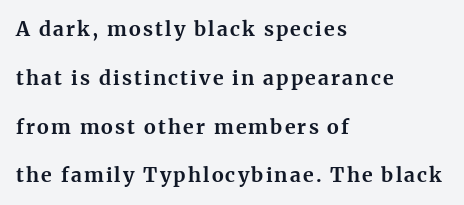
The ragged edge is on the right, which tells us the setting is flush left. In terms of posture, this sample is upright. You could fit nearly another row in the gap between these rows. The font is running at its bold setting.
